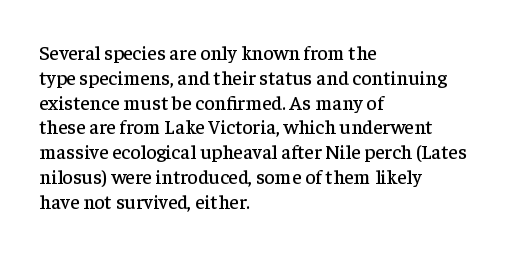
The image shows 20 px text type, upright; set left-aligned, line spacing 1.24x, normal letter spacing, not underlined.
